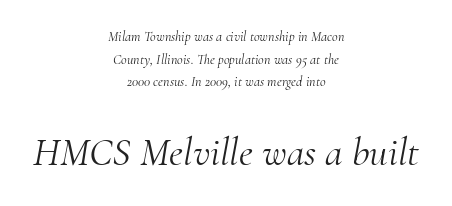
Q: Is the text bold? A: No.
Q: Is the text italic (slanted)? A: Yes, it leans right by about 10 degrees.
Q: Is the typeface a serif or a sans-serif typeface? A: Serif.
Q: Is the text underlined? A: No.
Q: How is the paragraph aligned? A: Centered.
Q: Is the spacing between letters normal or unusually wide? A: Normal.
Q: Is the spacing between lines tight, normal or loose? A: Normal.
Q: Which block of text is set in a larger size, the first (top) or the second (bottom)? A: The second (bottom) one.
Q: Width (condensed, normal, or wide)? A: Normal.
Q: Stroke contrast? A: Medium.
Q: x-height? A: Small.
Q: Monospaced? A: No.
